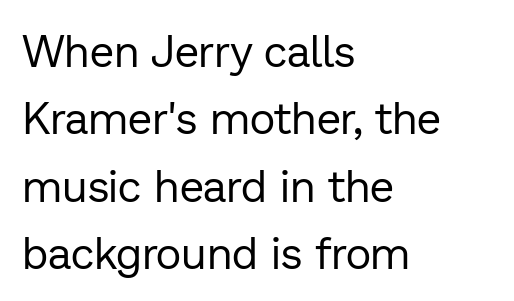
The image shows 44 px regular-weight sans-serif type, upright; set left-aligned, normal line spacing (1.53x), normal letter spacing, not underlined; low stroke contrast and a medium x-height.
